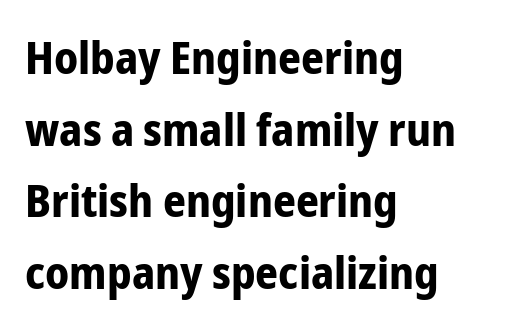
The image shows 45 px bold, condensed sans-serif type, upright; set left-aligned, normal line spacing (1.59x), normal letter spacing, not underlined; low stroke contrast and a medium x-height.
